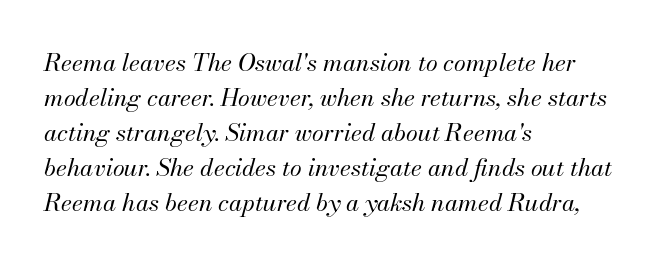
{"italic": "yes", "lean": "right", "slant_degrees": 13, "bold": "no", "underline": "no", "align": "left", "line_spacing": "normal", "line_spacing_ratio": 1.46, "letter_spacing": "normal", "letter_spacing_em": 0.0, "glyph_px": 24}
